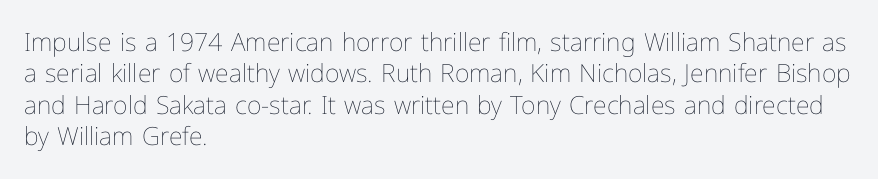
Q: Is the text bold? A: No.
Q: Is the text italic (slanted)? A: No, it is upright.
Q: Is the text underlined? A: No.
Q: How is the paragraph aligned? A: Left-aligned.
Q: Is the spacing between letters normal or unusually wide? A: Normal.
Q: Is the spacing between lines tight, normal or loose? A: Normal.
